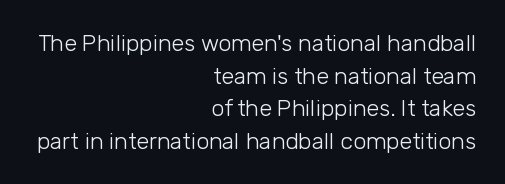
Q: Is the text bold? A: No.
Q: Is the text italic (slanted)? A: No, it is upright.
Q: Is the text underlined? A: No.
Q: How is the paragraph aligned? A: Right-aligned.
Q: Is the spacing between letters normal or unusually wide? A: Normal.
Q: Is the spacing between lines tight, normal or loose? A: Normal.
